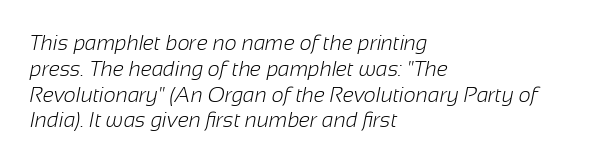
{"bold": "no", "underline": "no", "align": "left", "line_spacing_ratio": 1.23, "letter_spacing": "normal", "letter_spacing_em": 0.0, "glyph_px": 21}
